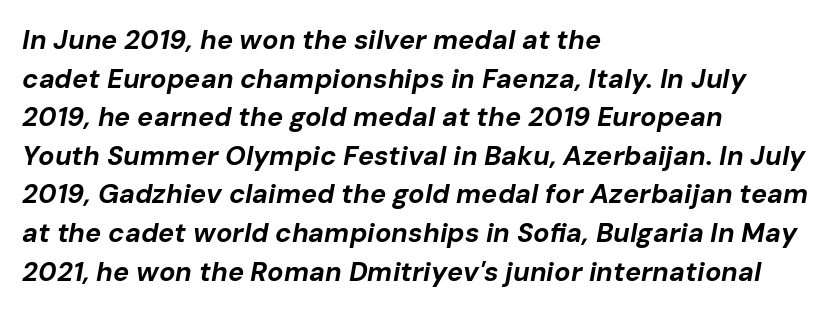
{"italic": "yes", "lean": "right", "slant_degrees": 10, "bold": "yes", "underline": "no", "align": "left", "line_spacing": "normal", "line_spacing_ratio": 1.43, "letter_spacing": "normal", "letter_spacing_em": 0.0, "glyph_px": 27}
